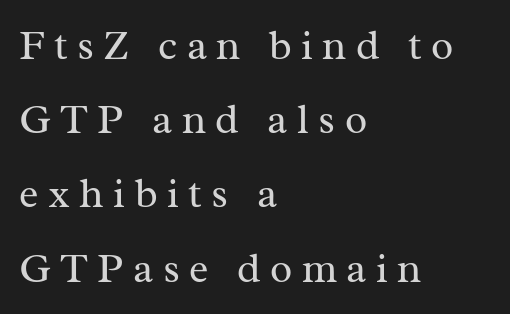
Q: Is the text bold? A: No.
Q: Is the text italic (slanted)? A: No, it is upright.
Q: Is the typeface a serif or a sans-serif typeface? A: Serif.
Q: Is the text underlined? A: No.
Q: How is the paragraph aligned? A: Left-aligned.
Q: Is the spacing between letters normal or unusually wide? A: Unusually wide.
Q: Width (condensed, normal, or wide)? A: Normal.
Q: Stroke contrast? A: Medium.
Q: x-height? A: Medium.
Q: Monospaced? A: No.
